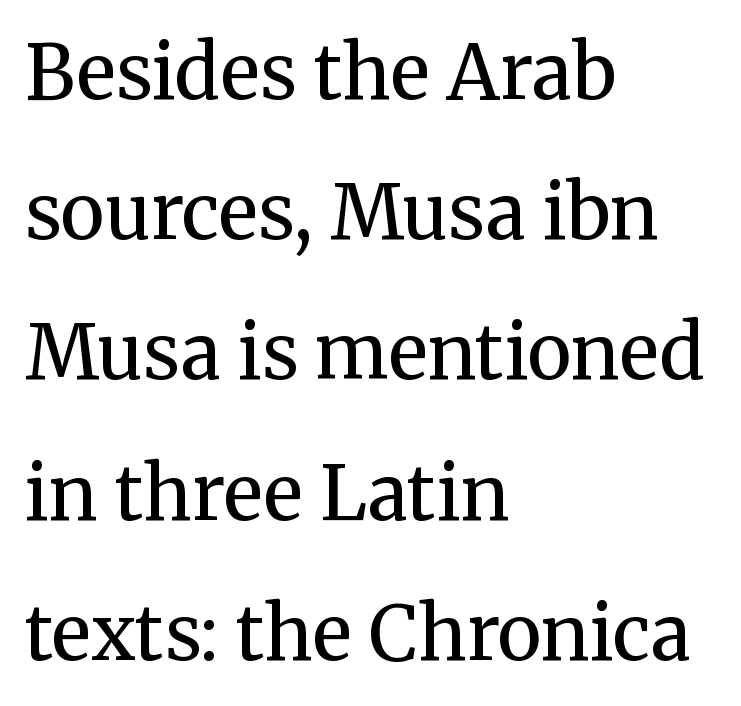
Style check: upright. The tracking reads as untouched default to a designer's eye. Letters have the restrained weight of plain body copy at most. In terms of letterform style, serifs are clearly present. Each line starts at the same left margin while the right side varies.
